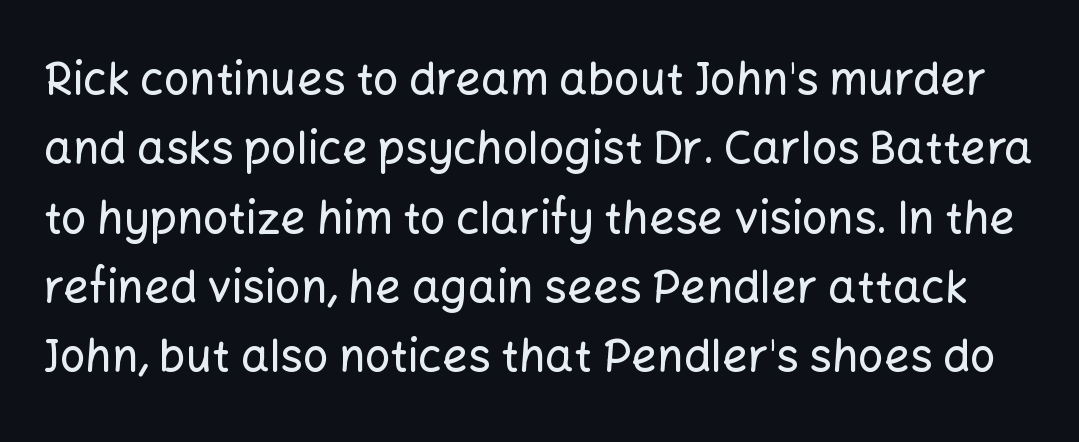
The image shows 45 px sans-serif type, upright; set normal line spacing (1.54x), normal letter spacing, not underlined; low stroke contrast and a medium x-height.
